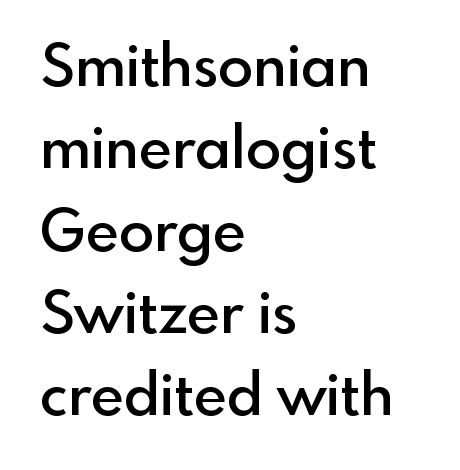
{"serif": "no", "italic": "no", "bold": "semi", "weight": "semibold", "width": "normal", "x_height": "small", "monospaced": "no", "underline": "no", "align": "left", "line_spacing": "normal", "line_spacing_ratio": 1.42, "letter_spacing": "normal", "letter_spacing_em": 0.0, "glyph_px": 58}
